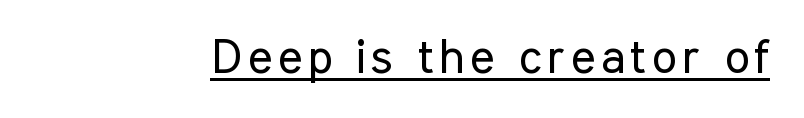
The image shows 47 px regular-weight, condensed sans-serif type, upright; set underlined; low stroke contrast and a medium x-height.
